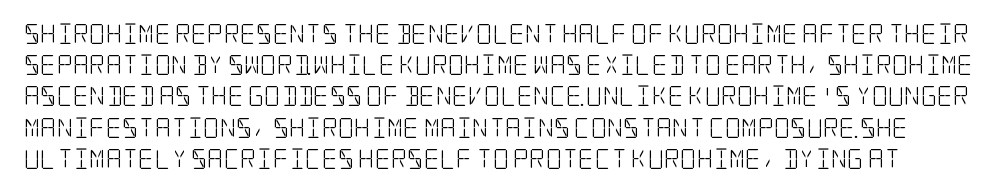
{"italic": "no", "bold": "no", "underline": "no", "line_spacing": "normal", "line_spacing_ratio": 1.56, "letter_spacing": "normal", "letter_spacing_em": 0.0, "glyph_px": 20}
